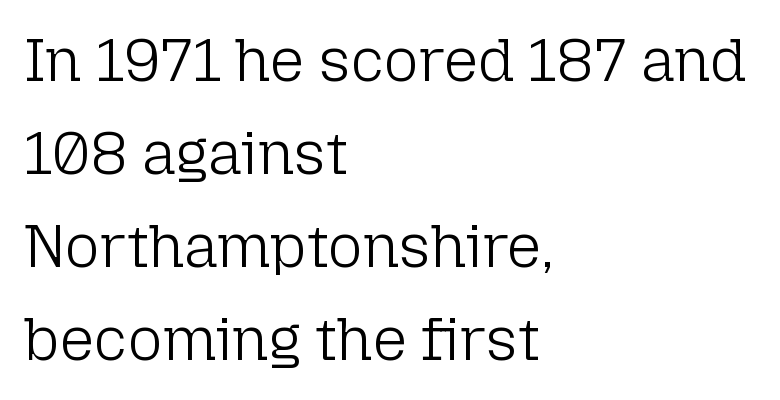
Are there feet on the stems? There aren't — it's a sans. The glyphs are unaccompanied by any horizontal stroke below them. The passage shown is typed in a proportional face where columns would drift. You could call the tracking neutral — neither tight nor loose. The lines in this sample share a left origin and differ only in where they stop. Do the letters lean? They stand straight.
